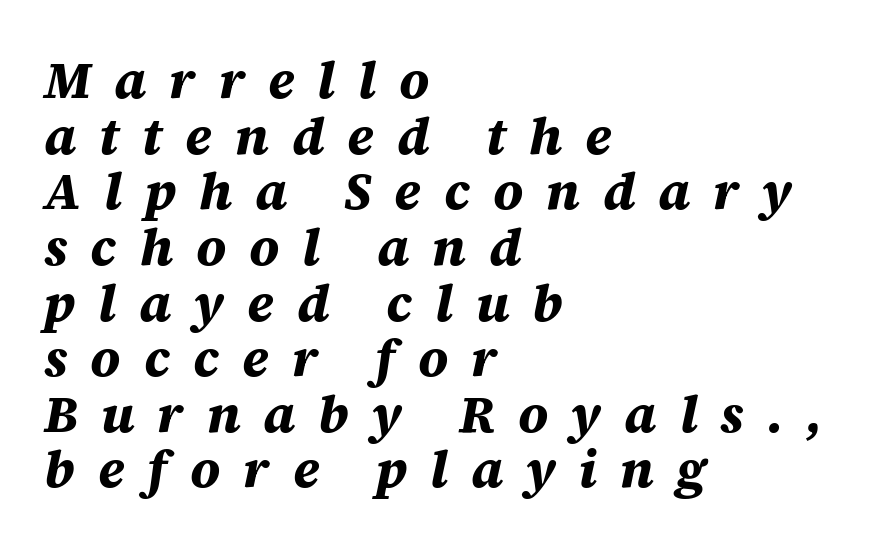
Q: Is the text bold? A: Yes.
Q: Is the text italic (slanted)? A: Yes, it leans right by about 12 degrees.
Q: Is the text underlined? A: No.
Q: How is the paragraph aligned? A: Left-aligned.
Q: Is the spacing between letters normal or unusually wide? A: Unusually wide.
Q: Is the spacing between lines tight, normal or loose? A: Tight.
Q: Width (condensed, normal, or wide)? A: Normal.
Q: Stroke contrast? A: Medium.
Q: x-height? A: Large.
Q: Monospaced? A: No.
